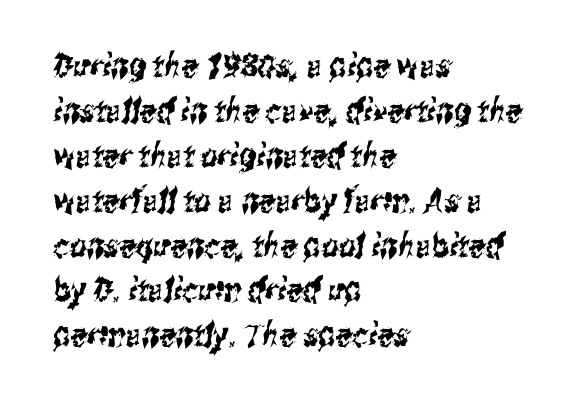
The image shows 33 px condensed sans-serif type; set left-aligned, normal line spacing (1.36x), normal letter spacing, not underlined; medium stroke contrast and a medium x-height.
